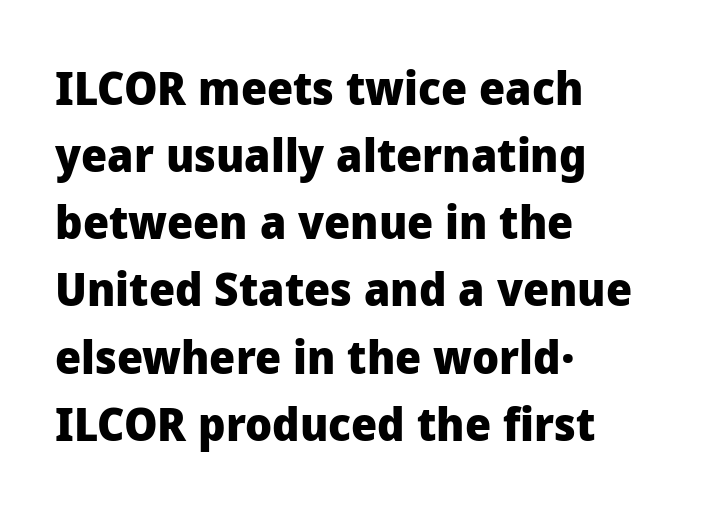
{"serif": "no", "italic": "no", "bold": "yes", "weight": "heavy", "width": "normal", "stroke_contrast": "low", "x_height": "medium", "monospaced": "no", "underline": "no", "align": "left", "line_spacing": "normal", "line_spacing_ratio": 1.46, "letter_spacing": "normal", "letter_spacing_em": 0.0, "glyph_px": 46}
